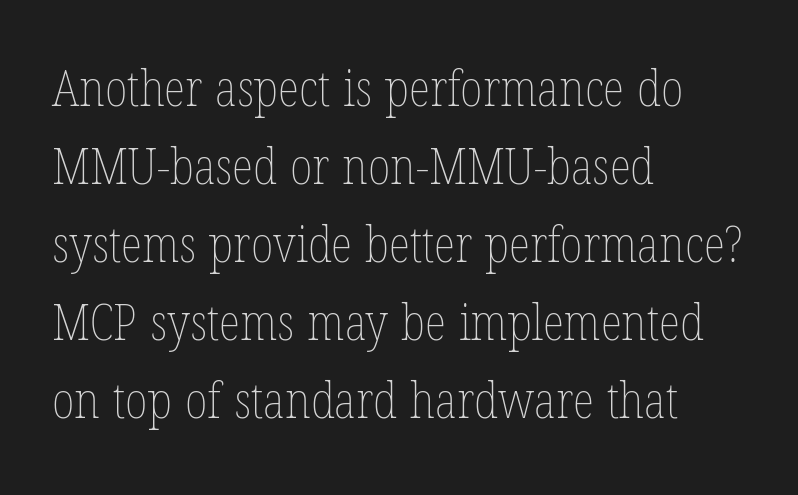
Here the glyphs are tracked normally, forming tight word shapes. These lines were composed using upright roman letters. The leading is moderate, giving the passage an even texture. Stem width sits at or under what a default text font uses.
